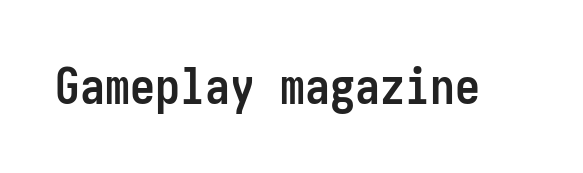
The image shows 50 px semibold, condensed sans-serif type, upright; set normal letter spacing, not underlined; low stroke contrast and a medium x-height.
